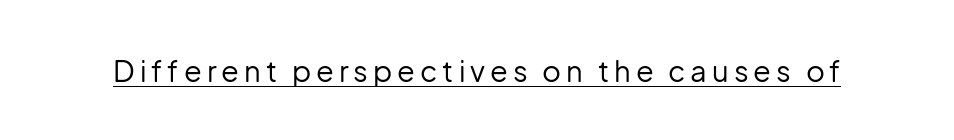
Q: Is the text bold? A: No.
Q: Is the text italic (slanted)? A: No, it is upright.
Q: Is the typeface a serif or a sans-serif typeface? A: Sans-serif.
Q: Is the text underlined? A: Yes.
Q: Width (condensed, normal, or wide)? A: Normal.
Q: Stroke contrast? A: Low.
Q: x-height? A: Medium.
Q: Monospaced? A: No.
